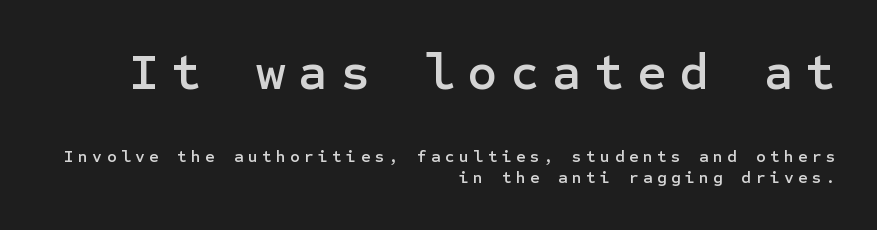
Casual observation: everything's shoved over to the right. The specimen reads as upright at a glance. Glyph-to-glyph distance is far greater than everyday printed text. Quick note: underline off.
